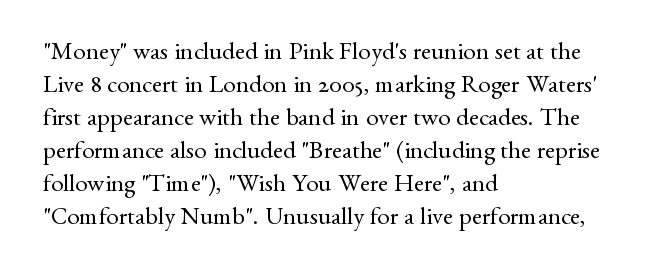
Q: Is the text bold? A: No.
Q: Is the text italic (slanted)? A: No, it is upright.
Q: Is the text underlined? A: No.
Q: How is the paragraph aligned? A: Left-aligned.
Q: Is the spacing between letters normal or unusually wide? A: Normal.
Q: Is the spacing between lines tight, normal or loose? A: Normal.
